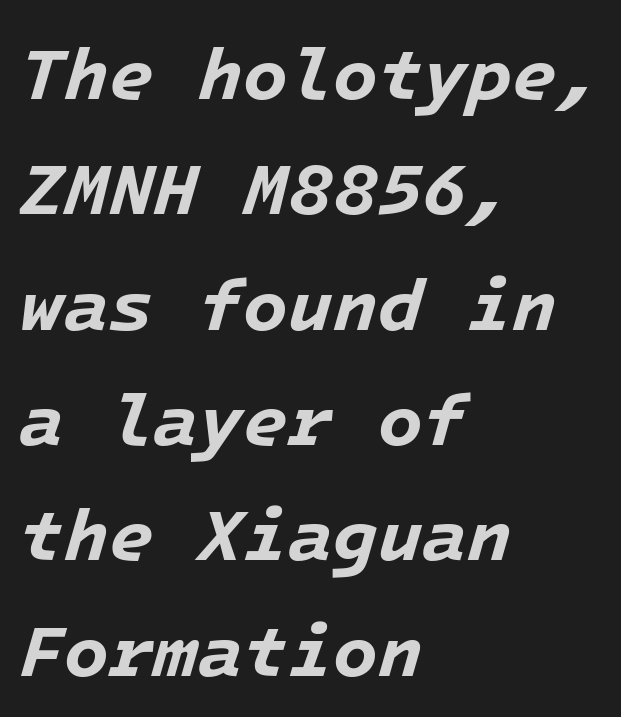
The image shows 73 px bold type, italic (leaning right), monospaced; set left-aligned, normal line spacing (1.58x), normal letter spacing, not underlined; low stroke contrast and a medium x-height.
